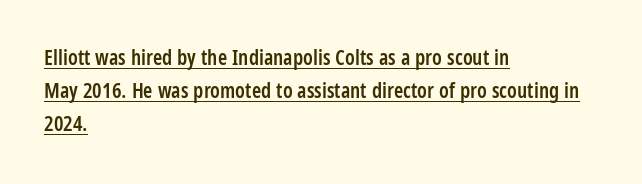
The image shows 21 px text type, upright; set left-aligned, normal line spacing (1.57x), normal letter spacing, underlined.
